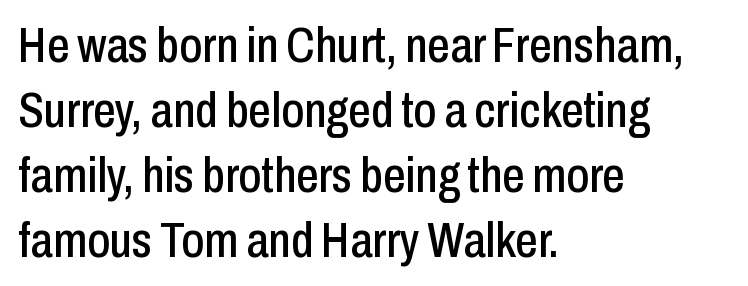
The image shows 50 px condensed sans-serif type, upright; set left-aligned, normal line spacing (1.3x), normal letter spacing, not underlined; low stroke contrast and a medium x-height.
